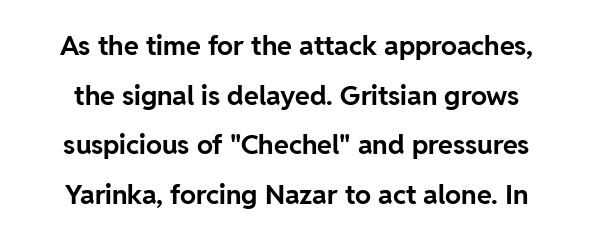
{"italic": "no", "bold": "yes", "underline": "no", "line_spacing_ratio": 1.84, "letter_spacing": "normal", "letter_spacing_em": 0.0, "glyph_px": 27}
